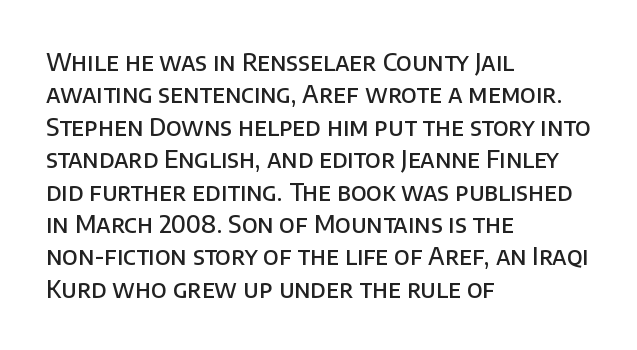
Does the leading feel generous? No, just average. Words float on clear page, feet unadorned. These lines carry some extra weight — a demibold, not a full bold. A classic flush-left, rag-right setting is used for this passage. The letters sit at their default tracking, neither squeezed nor spread.
